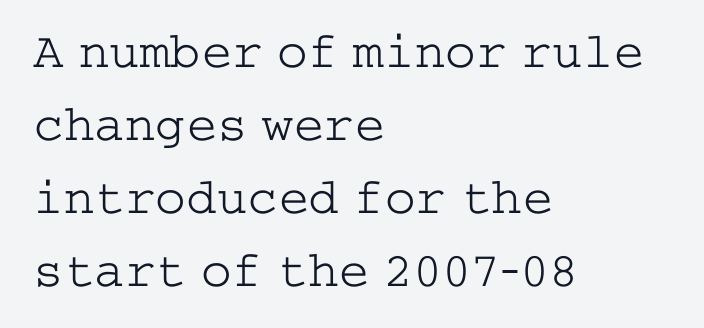
Q: Is the text bold? A: No.
Q: Is the text italic (slanted)? A: No, it is upright.
Q: Is the typeface a serif or a sans-serif typeface? A: Serif.
Q: Is the text underlined? A: No.
Q: How is the paragraph aligned? A: Left-aligned.
Q: Is the spacing between letters normal or unusually wide? A: Normal.
Q: Is the spacing between lines tight, normal or loose? A: Normal.
Q: Width (condensed, normal, or wide)? A: Wide.
Q: Stroke contrast? A: Low.
Q: x-height? A: Medium.
